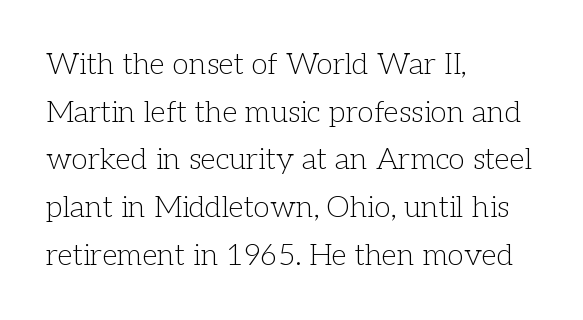
{"serif": "yes", "italic": "no", "bold": "no", "weight": "light", "width": "normal", "stroke_contrast": "low", "x_height": "medium", "monospaced": "no", "underline": "no", "align": "left", "line_spacing": "normal", "line_spacing_ratio": 1.59, "letter_spacing": "normal", "letter_spacing_em": 0.0, "glyph_px": 30}
